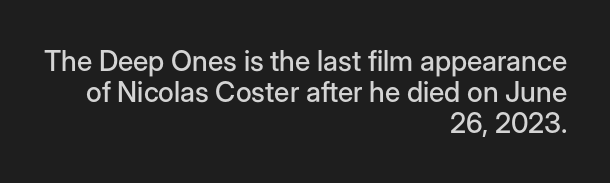
Note: no serifs on the glyphs. No word sits above an underline. Reading down the column, the eye jumps only a short way to each next line. Unlike italic type, these characters show no tilt at all. Typeset ragged left — the right edge is the straight one.
